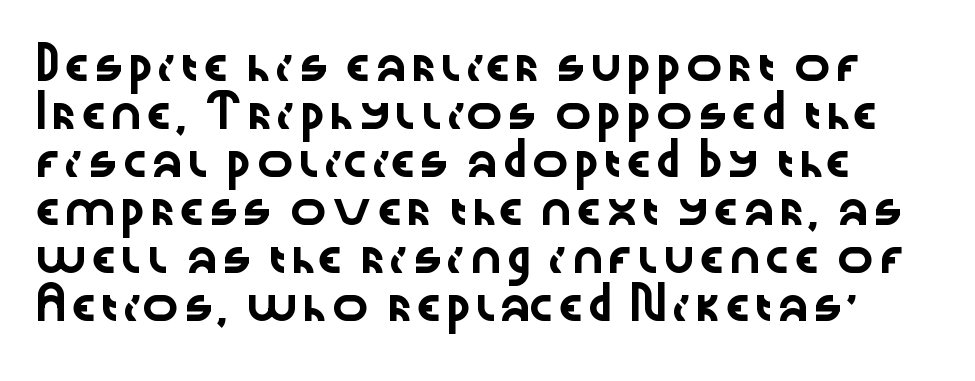
Here the designer chose a conventional face with non-uniform glyph widths. Upright lettering throughout. To sum up the face: it is a sans, with no serifs. Students, observe: this is what conventionally led text looks like. The type is set solid horizontally, with unmodified tracking.
